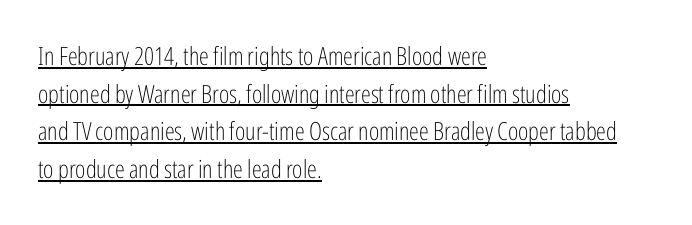
Q: Is the text bold? A: No.
Q: Is the text italic (slanted)? A: No, it is upright.
Q: Is the text underlined? A: Yes.
Q: How is the paragraph aligned? A: Left-aligned.
Q: Is the spacing between letters normal or unusually wide? A: Normal.
Q: Is the spacing between lines tight, normal or loose? A: Normal.
